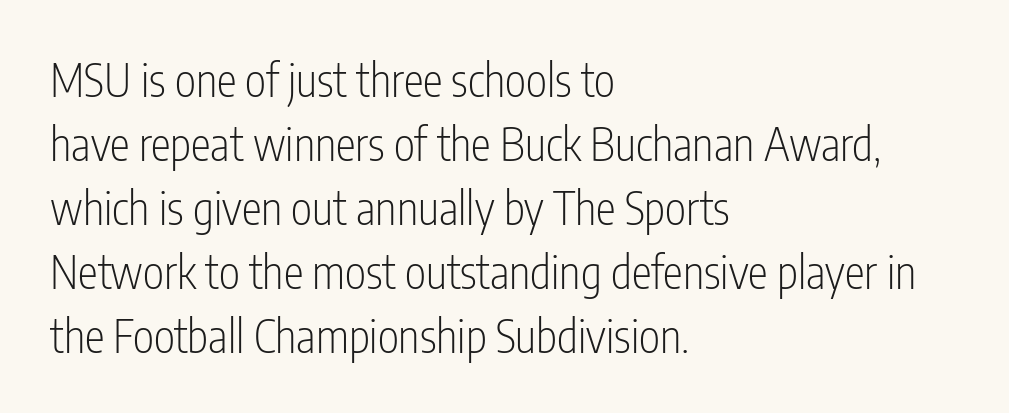
Q: Is the text bold? A: No.
Q: Is the text italic (slanted)? A: No, it is upright.
Q: Is the typeface a serif or a sans-serif typeface? A: Sans-serif.
Q: Is the text underlined? A: No.
Q: How is the paragraph aligned? A: Left-aligned.
Q: Is the spacing between letters normal or unusually wide? A: Normal.
Q: Is the spacing between lines tight, normal or loose? A: Normal.
Q: Width (condensed, normal, or wide)? A: Condensed.
Q: Stroke contrast? A: Low.
Q: x-height? A: Medium.
Q: Monospaced? A: No.
